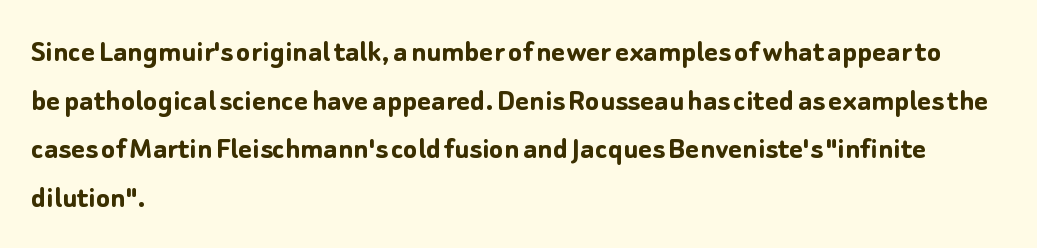
Q: Is the text bold? A: Yes.
Q: Is the text italic (slanted)? A: No, it is upright.
Q: Is the typeface a serif or a sans-serif typeface? A: Sans-serif.
Q: Is the text underlined? A: No.
Q: How is the paragraph aligned? A: Left-aligned.
Q: Is the spacing between letters normal or unusually wide? A: Normal.
Q: Is the spacing between lines tight, normal or loose? A: Normal.
Q: Width (condensed, normal, or wide)? A: Normal.
Q: Stroke contrast? A: Low.
Q: x-height? A: Medium.
Q: Monospaced? A: No.
